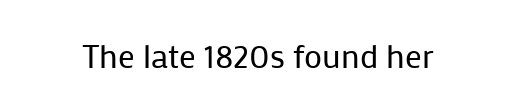
The image shows 33 px regular-weight sans-serif type, upright; set normal letter spacing, not underlined; low stroke contrast and a medium x-height.
